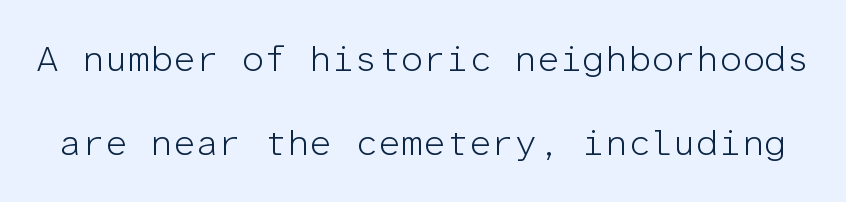
Q: Is the text bold? A: No.
Q: Is the text italic (slanted)? A: No, it is upright.
Q: Is the typeface a serif or a sans-serif typeface? A: Sans-serif.
Q: Is the text underlined? A: No.
Q: Is the spacing between letters normal or unusually wide? A: Normal.
Q: Is the spacing between lines tight, normal or loose? A: Loose.
Q: Width (condensed, normal, or wide)? A: Normal.
Q: Stroke contrast? A: Low.
Q: x-height? A: Medium.
Q: Monospaced? A: Yes.
